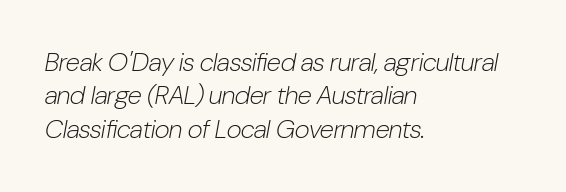
Q: Is the text bold? A: No.
Q: Is the text italic (slanted)? A: Yes, it leans right by about 10 degrees.
Q: Is the text underlined? A: No.
Q: How is the paragraph aligned? A: Left-aligned.
Q: Is the spacing between letters normal or unusually wide? A: Normal.
Q: Is the spacing between lines tight, normal or loose? A: Normal.
